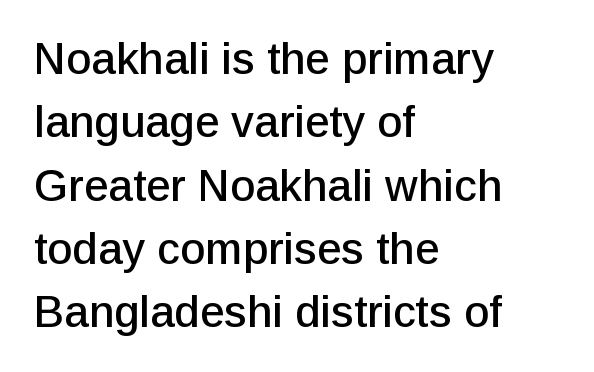
The image shows 44 px sans-serif type, upright; set left-aligned, normal line spacing (1.44x), normal letter spacing, not underlined; low stroke contrast and a medium x-height.
